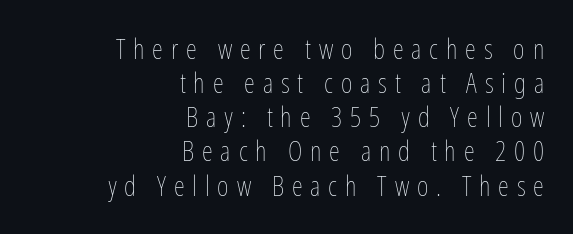
The image shows 28 px thin, condensed type, upright; set right-aligned, line spacing 1.22x, unusually wide letter spacing (+0.28 em), not underlined; low stroke contrast and a medium x-height.
